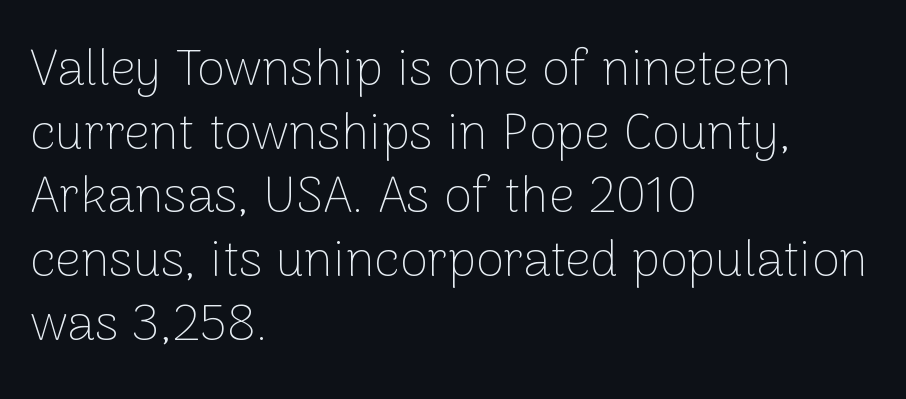
Q: Is the text bold? A: No.
Q: Is the text italic (slanted)? A: No, it is upright.
Q: Is the typeface a serif or a sans-serif typeface? A: Sans-serif.
Q: Is the text underlined? A: No.
Q: How is the paragraph aligned? A: Left-aligned.
Q: Is the spacing between letters normal or unusually wide? A: Normal.
Q: Is the spacing between lines tight, normal or loose? A: Normal.
Q: Width (condensed, normal, or wide)? A: Normal.
Q: Stroke contrast? A: Low.
Q: x-height? A: Medium.
Q: Monospaced? A: No.
